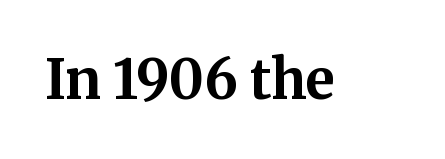
{"serif": "yes", "italic": "no", "bold": "yes", "weight": "bold", "width": "normal", "stroke_contrast": "medium", "x_height": "medium", "monospaced": "no", "underline": "no", "letter_spacing": "normal", "letter_spacing_em": 0.0, "glyph_px": 54}
